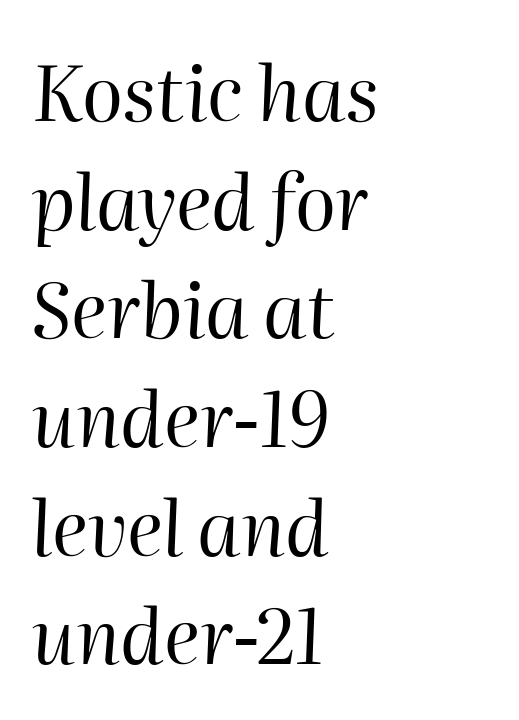
It's the slanting kind of type. Every row of glyphs begins at an identical x-position on the left. These glyphs show unthickened strokes, regular width or finer. Regular leading. Is this a fixed-width face? No — the glyphs have proportional, varying widths.
